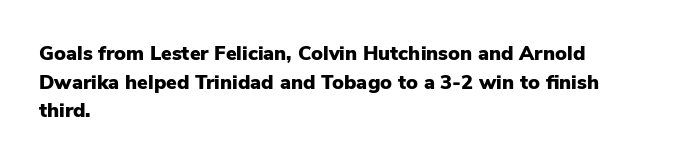
This sample uses an upright cut, with every glyph sitting square on the baseline. Only glyphs here, with clear space below each row. Visually the block forms a straight wall on the left and a jagged coastline on the right. Its strokes are broad and dark, the hallmark of bold type. This block has exactly the height ordinary leading produces. The passage shown has conventional tracking throughout.
